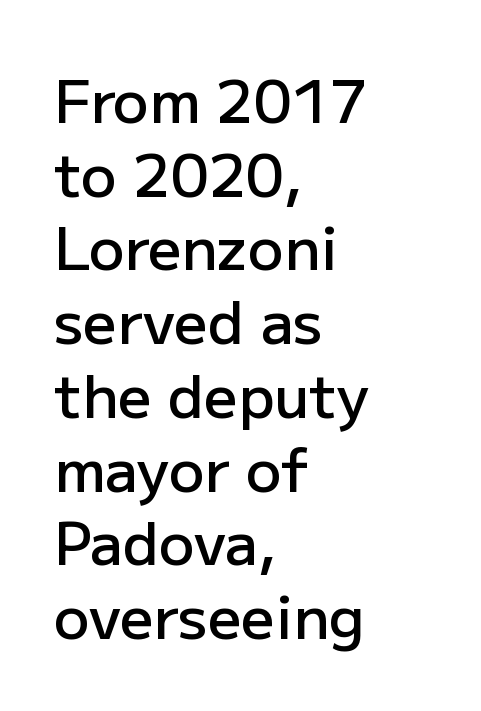
{"serif": "no", "italic": "no", "bold": "semi", "weight": "semibold", "width": "normal", "stroke_contrast": "low", "x_height": "medium", "monospaced": "no", "underline": "no", "align": "left", "line_spacing": "normal", "line_spacing_ratio": 1.25, "letter_spacing": "normal", "letter_spacing_em": 0.0, "glyph_px": 59}
